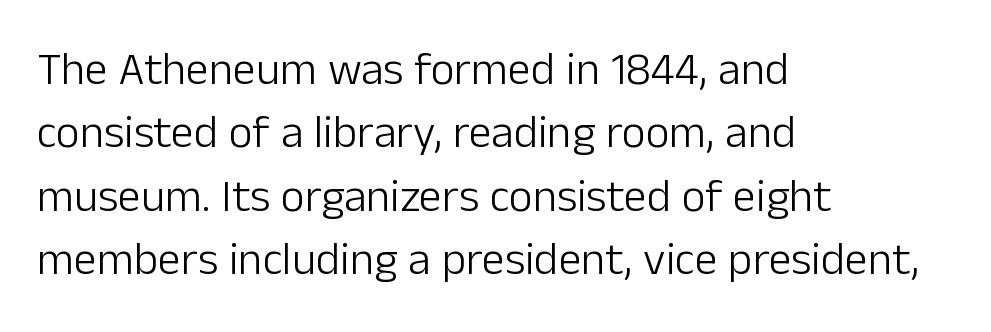
Q: Is the text bold? A: No.
Q: Is the text italic (slanted)? A: No, it is upright.
Q: Is the typeface a serif or a sans-serif typeface? A: Sans-serif.
Q: Is the text underlined? A: No.
Q: How is the paragraph aligned? A: Left-aligned.
Q: Is the spacing between letters normal or unusually wide? A: Normal.
Q: Is the spacing between lines tight, normal or loose? A: Normal.
Q: Width (condensed, normal, or wide)? A: Normal.
Q: Stroke contrast? A: Low.
Q: x-height? A: Medium.
Q: Monospaced? A: No.
